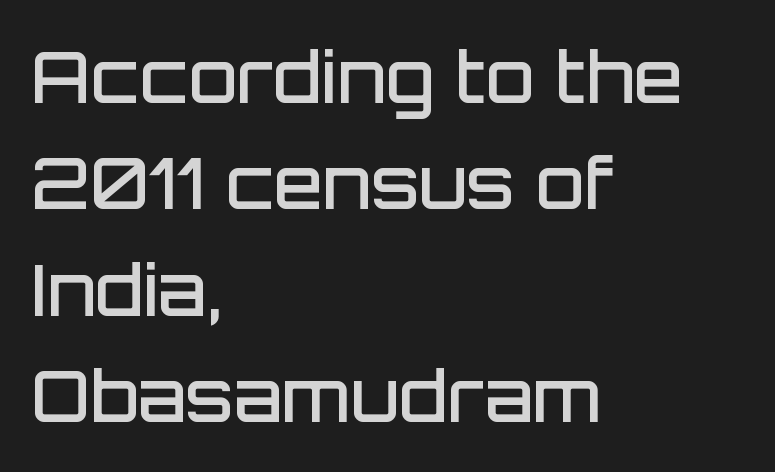
{"serif": "no", "italic": "no", "bold": "semi", "weight": "semibold", "width": "normal", "stroke_contrast": "low", "x_height": "large", "monospaced": "no", "underline": "no", "align": "left", "line_spacing": "normal", "line_spacing_ratio": 1.5, "letter_spacing": "normal", "letter_spacing_em": 0.0, "glyph_px": 71}
